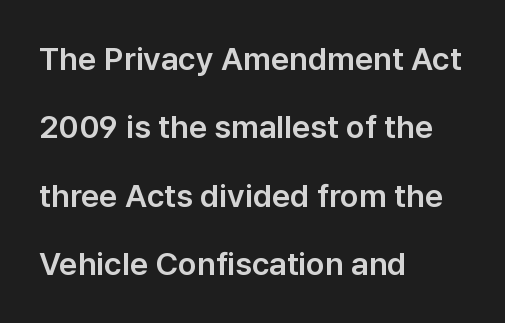
Q: Is the text italic (slanted)? A: No, it is upright.
Q: Is the typeface a serif or a sans-serif typeface? A: Sans-serif.
Q: Is the text underlined? A: No.
Q: How is the paragraph aligned? A: Left-aligned.
Q: Is the spacing between letters normal or unusually wide? A: Normal.
Q: Is the spacing between lines tight, normal or loose? A: Loose.
Q: Width (condensed, normal, or wide)? A: Normal.
Q: Stroke contrast? A: Low.
Q: x-height? A: Medium.
Q: Monospaced? A: No.
